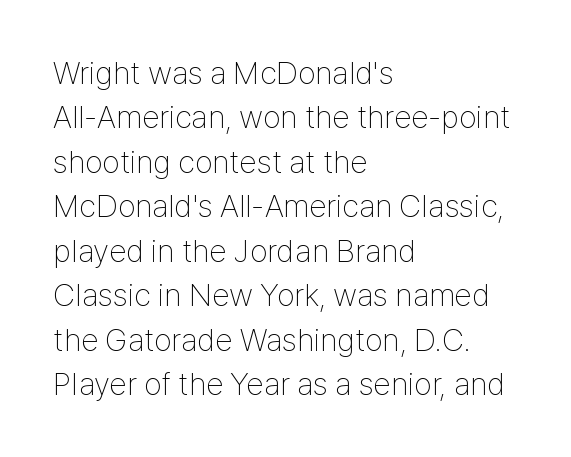
There is no visible air inserted between adjacent glyphs. A bare baseline throughout the passage. Heft: none added — not bold. The face used here is proportionally spaced, like ordinary book or web type. Horizontal bands of white between lines are of average thickness.
